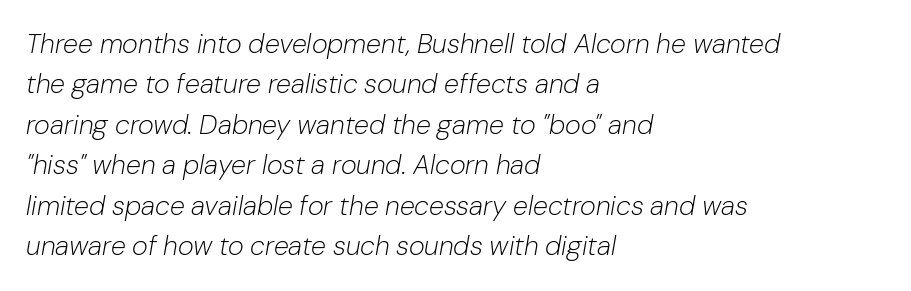
The leading is moderate, giving the passage an even texture. Underline: absent. The letters are slanted; this is an italic face. Heft: none added — not bold. Each line starts at the same left margin while the right side varies. Short note: letters normally spaced.
